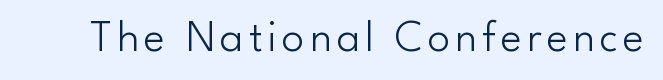
Q: Is the text bold? A: No.
Q: Is the text italic (slanted)? A: No, it is upright.
Q: Is the typeface a serif or a sans-serif typeface? A: Sans-serif.
Q: Is the text underlined? A: No.
Q: Width (condensed, normal, or wide)? A: Normal.
Q: Stroke contrast? A: Low.
Q: x-height? A: Small.
Q: Monospaced? A: No.
